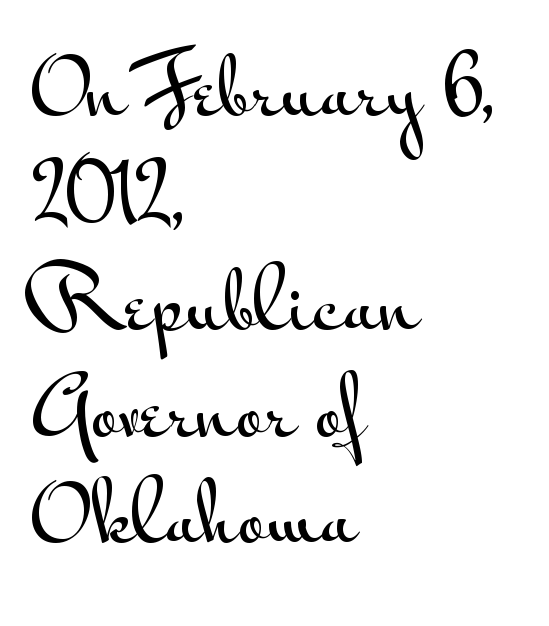
Varying glyph widths throughout — classic text-font behaviour. The space beneath each line is pristine and unruled. This rendering employs a face without finishing strokes, i.e., a sans-serif. The letters sit at their default tracking, neither squeezed nor spread. Baseline-to-baseline distance is the conventional proportion of letter height.
